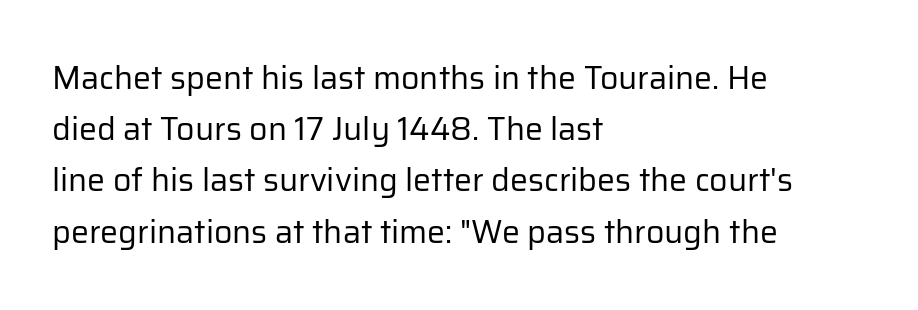
The image shows 32 px regular-weight sans-serif type, upright; set left-aligned, normal line spacing (1.6x), normal letter spacing, not underlined; low stroke contrast and a medium x-height.
